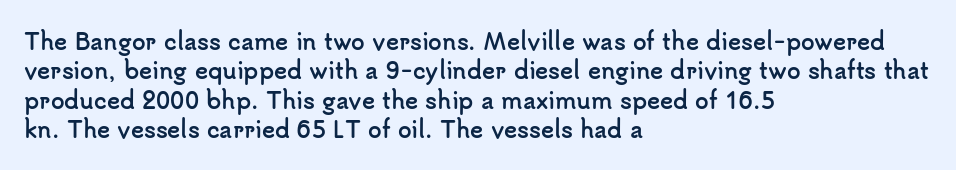
The image shows 22 px bold type, upright; set left-aligned, normal line spacing (1.34x), normal letter spacing, not underlined.
